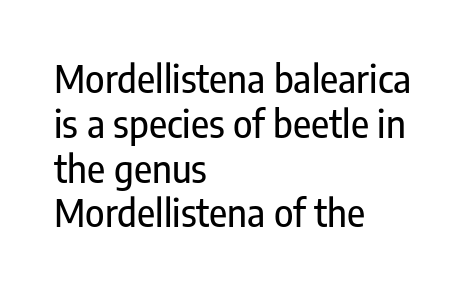
{"serif": "no", "italic": "no", "width": "condensed", "stroke_contrast": "low", "x_height": "medium", "monospaced": "no", "underline": "no", "align": "left", "line_spacing_ratio": 1.21, "letter_spacing": "normal", "letter_spacing_em": 0.0, "glyph_px": 37}
